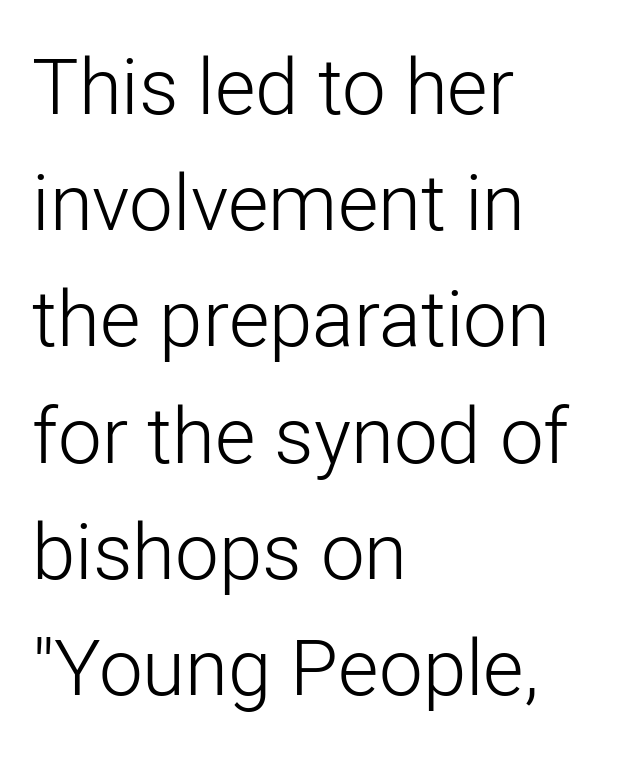
Is the block centered? No — it sits flush against the left margin. Nobody drew a line under any word here. The gaps between neighbouring characters are ordinary and unremarkable. This sample uses a sans-serif face. No heavy texture on the line: the type isn't bold.
